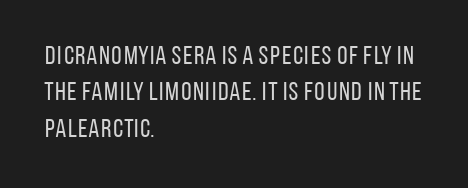
Q: Is the text bold? A: No.
Q: Is the text italic (slanted)? A: No, it is upright.
Q: Is the text underlined? A: No.
Q: How is the paragraph aligned? A: Left-aligned.
Q: Is the spacing between letters normal or unusually wide? A: Normal.
Q: Is the spacing between lines tight, normal or loose? A: Normal.
